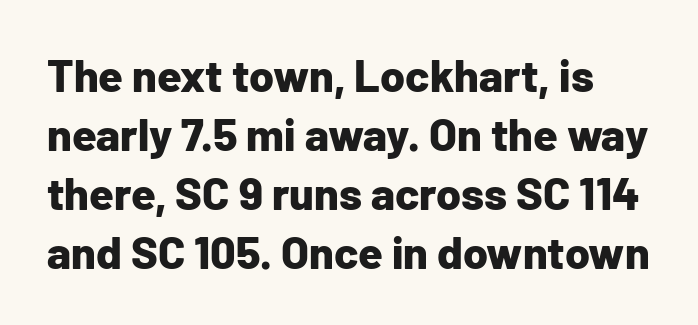
{"serif": "no", "italic": "no", "bold": "yes", "weight": "bold", "width": "normal", "stroke_contrast": "low", "x_height": "medium", "monospaced": "no", "underline": "no", "line_spacing": "normal", "line_spacing_ratio": 1.31, "letter_spacing": "normal", "letter_spacing_em": 0.0, "glyph_px": 45}
